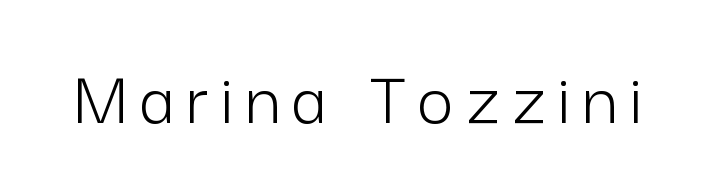
The image shows 79 px light sans-serif type, upright; set not underlined; low stroke contrast and a medium x-height.
